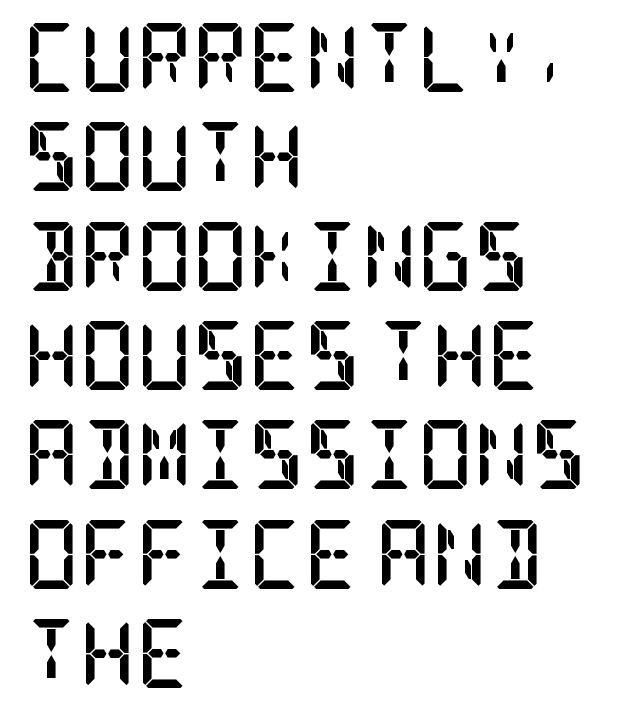
The image shows 69 px semibold, condensed serif type, upright; set left-aligned, normal line spacing (1.44x), normal letter spacing, not underlined; low stroke contrast and a large x-height.
